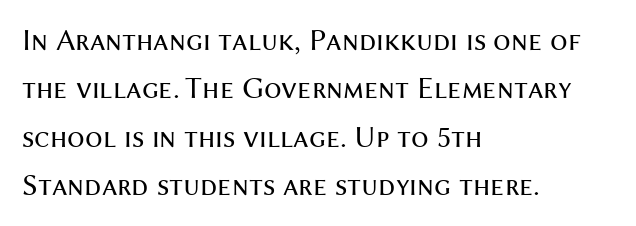
{"serif": "no", "italic": "no", "bold": "no", "weight": "regular", "width": "normal", "stroke_contrast": "medium", "x_height": "medium", "monospaced": "no", "underline": "no", "align": "left", "line_spacing": "normal", "line_spacing_ratio": 1.56, "letter_spacing": "normal", "letter_spacing_em": 0.0, "glyph_px": 31}
